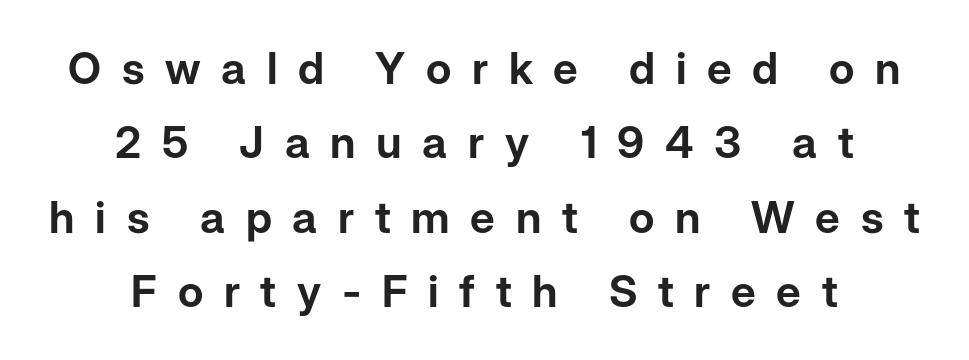
Q: Is the text italic (slanted)? A: No, it is upright.
Q: Is the typeface a serif or a sans-serif typeface? A: Sans-serif.
Q: Is the text underlined? A: No.
Q: How is the paragraph aligned? A: Centered.
Q: Is the spacing between letters normal or unusually wide? A: Unusually wide.
Q: Is the spacing between lines tight, normal or loose? A: Normal.
Q: Width (condensed, normal, or wide)? A: Normal.
Q: Stroke contrast? A: Low.
Q: x-height? A: Medium.
Q: Monospaced? A: No.
